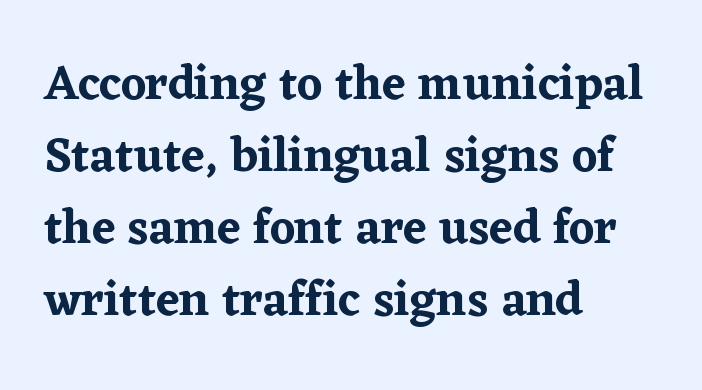
The image shows 48 px serif type, upright; set left-aligned, normal line spacing (1.5x), normal letter spacing, not underlined; low stroke contrast and a medium x-height.
